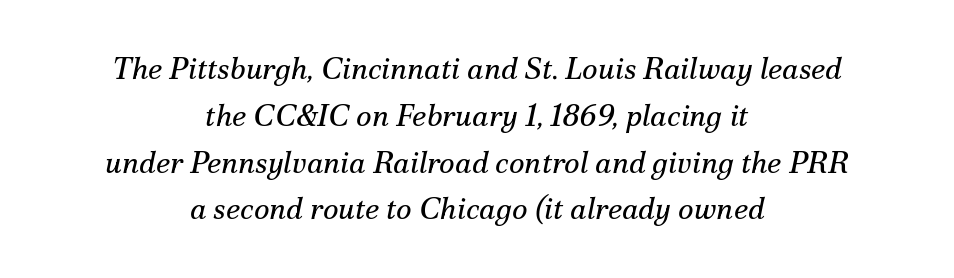
Q: Is the text bold? A: No.
Q: Is the text italic (slanted)? A: Yes, it leans right by about 12 degrees.
Q: Is the typeface a serif or a sans-serif typeface? A: Serif.
Q: Is the text underlined? A: No.
Q: How is the paragraph aligned? A: Centered.
Q: Is the spacing between letters normal or unusually wide? A: Normal.
Q: Is the spacing between lines tight, normal or loose? A: Normal.
Q: Width (condensed, normal, or wide)? A: Normal.
Q: Stroke contrast? A: Medium.
Q: x-height? A: Small.
Q: Monospaced? A: No.
